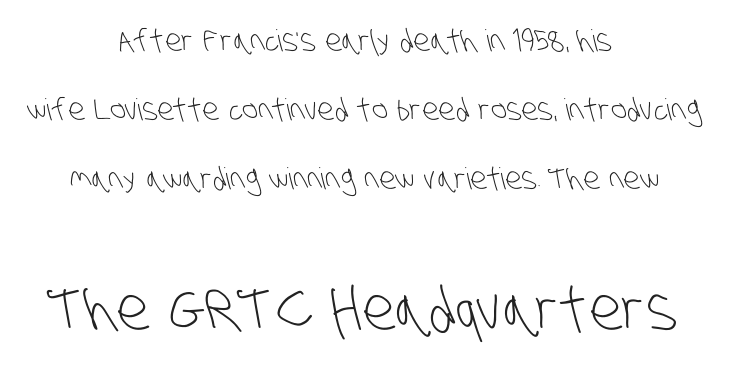
{"serif": "no", "bold": "no", "weight": "light", "width": "condensed", "stroke_contrast": "low", "x_height": "large", "monospaced": "no", "underline": "no", "align": "center", "line_spacing": "loose", "line_spacing_ratio": 2.3, "letter_spacing": "normal", "letter_spacing_em": 0.0, "larger_block": "second", "size_ratio": 1.97, "glyph_px": 59}
